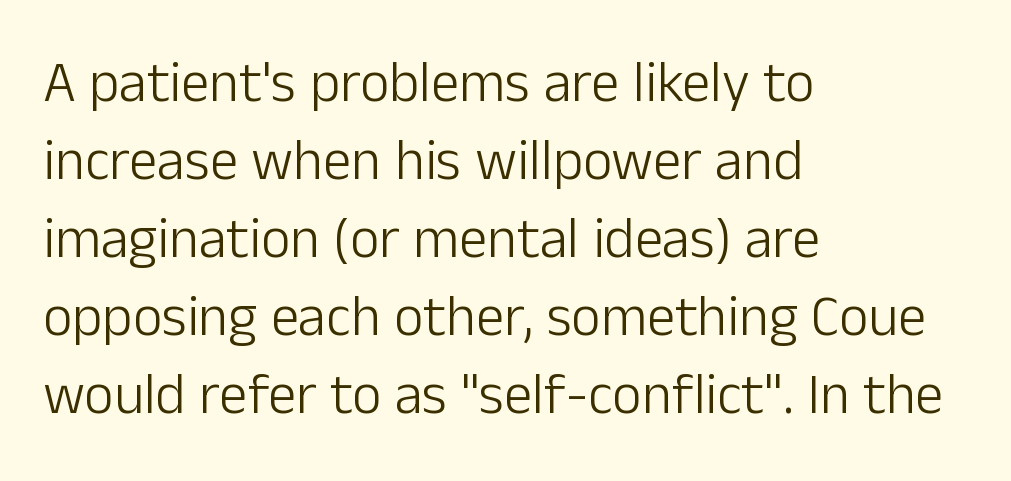
What stands out about the letter spacing? Nothing — it is the standard amount. Anything drawn beneath the words? Only blank space. The space between consecutive lines is moderate. Ink coverage per letter is moderate at most. The rendering uses natural spacing where letterforms have individual widths.
